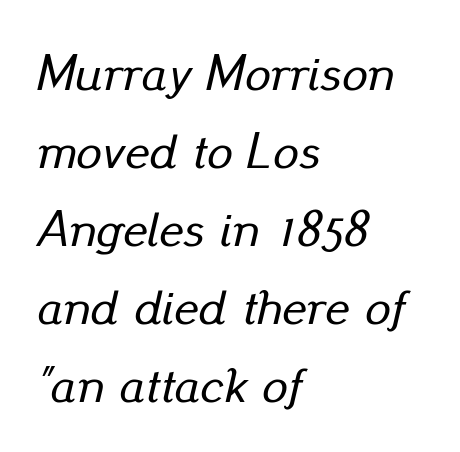
Q: Is the text italic (slanted)? A: Yes, it leans right by about 13 degrees.
Q: Is the text underlined? A: No.
Q: How is the paragraph aligned? A: Left-aligned.
Q: Is the spacing between letters normal or unusually wide? A: Normal.
Q: Is the spacing between lines tight, normal or loose? A: Normal.
Q: Width (condensed, normal, or wide)? A: Normal.
Q: Stroke contrast? A: Low.
Q: x-height? A: Small.
Q: Monospaced? A: No.
